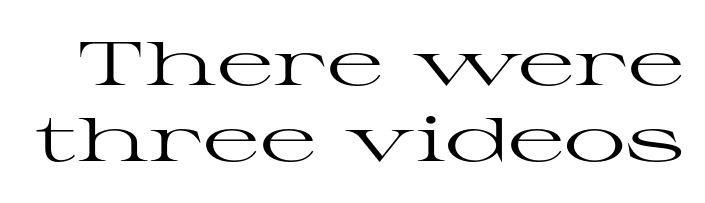
Each letter keeps its own natural width here, so spacing adapts to shape. The rendering keeps characters at their native spacing. Each stroke keeps to a modest, everyday thickness or less. The passage shown is not underscored anywhere.
